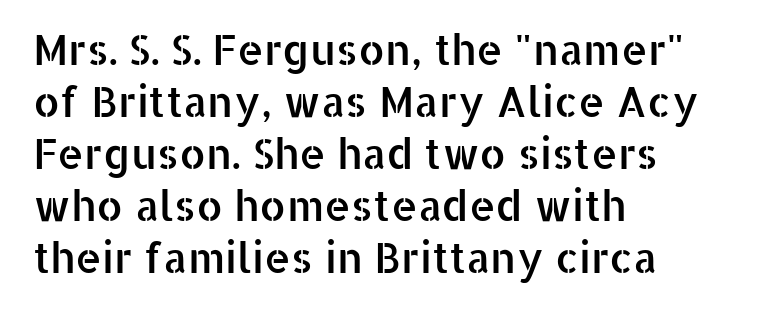
{"serif": "no", "italic": "no", "width": "normal", "stroke_contrast": "low", "x_height": "medium", "monospaced": "no", "underline": "no", "align": "left", "line_spacing_ratio": 1.24, "letter_spacing": "normal", "letter_spacing_em": 0.0, "glyph_px": 42}
